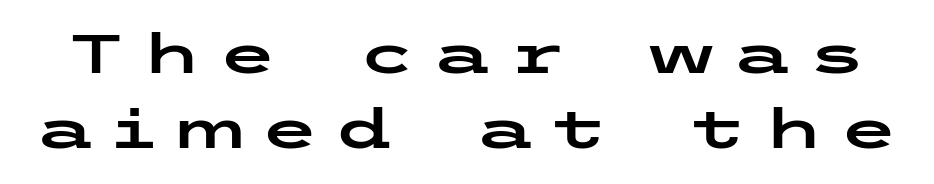
{"serif": "no", "italic": "no", "width": "wide", "stroke_contrast": "low", "x_height": "medium", "underline": "no", "line_spacing": "normal", "line_spacing_ratio": 1.39, "letter_spacing": "wide", "letter_spacing_em": 0.29, "glyph_px": 54}
